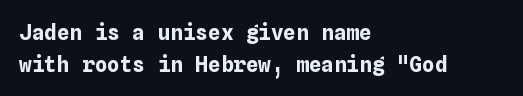
Q: Is the text bold? A: Yes.
Q: Is the text italic (slanted)? A: No, it is upright.
Q: Is the text underlined? A: No.
Q: How is the paragraph aligned? A: Left-aligned.
Q: Is the spacing between letters normal or unusually wide? A: Normal.
Q: Is the spacing between lines tight, normal or loose? A: Normal.
